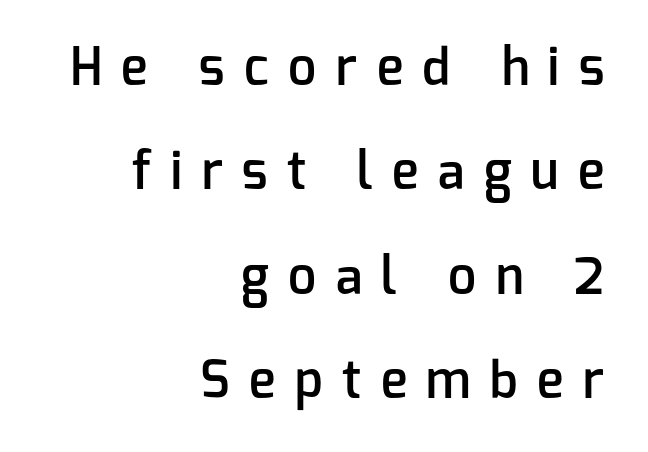
Q: Is the text bold? A: Semi-bold.
Q: Is the text italic (slanted)? A: No, it is upright.
Q: Is the typeface a serif or a sans-serif typeface? A: Sans-serif.
Q: Is the text underlined? A: No.
Q: How is the paragraph aligned? A: Right-aligned.
Q: Is the spacing between letters normal or unusually wide? A: Unusually wide.
Q: Is the spacing between lines tight, normal or loose? A: Loose.
Q: Width (condensed, normal, or wide)? A: Normal.
Q: Stroke contrast? A: Low.
Q: x-height? A: Medium.
Q: Monospaced? A: No.
